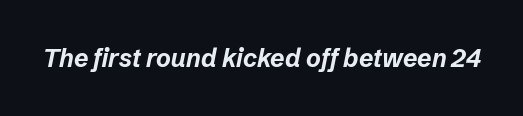
The image shows 25 px bold type, italic (leaning right); set normal letter spacing, not underlined.
